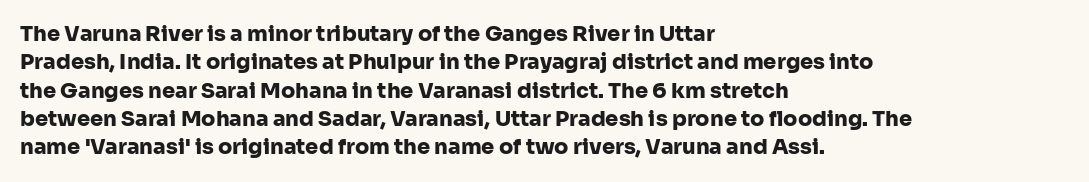
Q: Is the text bold? A: Yes.
Q: Is the text italic (slanted)? A: No, it is upright.
Q: Is the text underlined? A: No.
Q: How is the paragraph aligned? A: Left-aligned.
Q: Is the spacing between letters normal or unusually wide? A: Normal.
Q: Is the spacing between lines tight, normal or loose? A: Normal.
